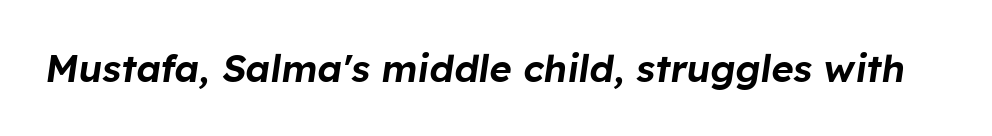
The image shows 38 px text type, italic (leaning right); set normal letter spacing, not underlined; low stroke contrast and a medium x-height.
